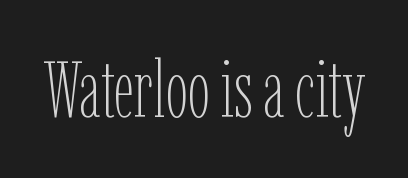
{"italic": "no", "bold": "no", "weight": "thin", "width": "condensed", "stroke_contrast": "low", "x_height": "medium", "monospaced": "no", "underline": "no", "letter_spacing": "normal", "letter_spacing_em": 0.0, "glyph_px": 80}
